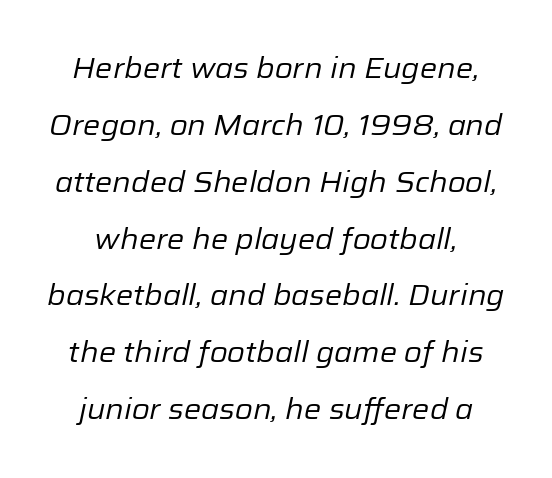
Q: Is the text bold? A: No.
Q: Is the text italic (slanted)? A: Yes, it leans right by about 12 degrees.
Q: Is the text underlined? A: No.
Q: Is the spacing between letters normal or unusually wide? A: Normal.
Q: Is the spacing between lines tight, normal or loose? A: Loose.
Q: Width (condensed, normal, or wide)? A: Normal.
Q: Stroke contrast? A: Low.
Q: x-height? A: Medium.
Q: Monospaced? A: No.
